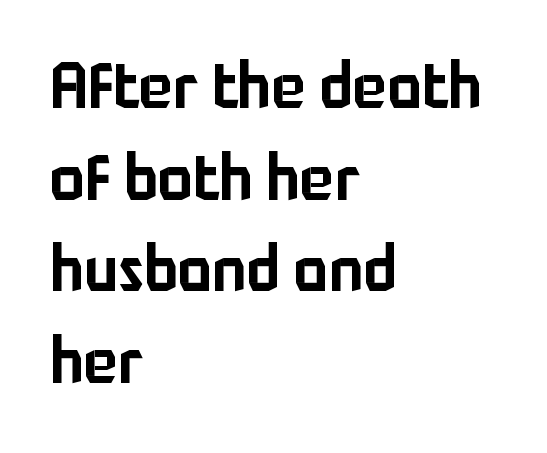
Q: Is the text italic (slanted)? A: No, it is upright.
Q: Is the typeface a serif or a sans-serif typeface? A: Sans-serif.
Q: Is the text underlined? A: No.
Q: How is the paragraph aligned? A: Left-aligned.
Q: Is the spacing between letters normal or unusually wide? A: Normal.
Q: Is the spacing between lines tight, normal or loose? A: Normal.
Q: Width (condensed, normal, or wide)? A: Normal.
Q: Stroke contrast? A: Low.
Q: x-height? A: Medium.
Q: Monospaced? A: No.
